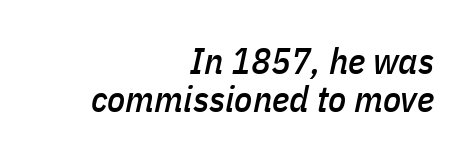
The image shows 37 px condensed type, italic (leaning right); set right-aligned, tight line spacing (1.02x), normal letter spacing, not underlined; low stroke contrast and a medium x-height.
